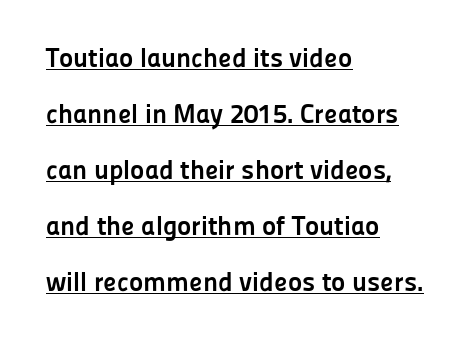
{"italic": "no", "bold": "yes", "underline": "yes", "align": "left", "line_spacing": "loose", "line_spacing_ratio": 2.07, "letter_spacing": "normal", "letter_spacing_em": 0.0, "glyph_px": 27}
